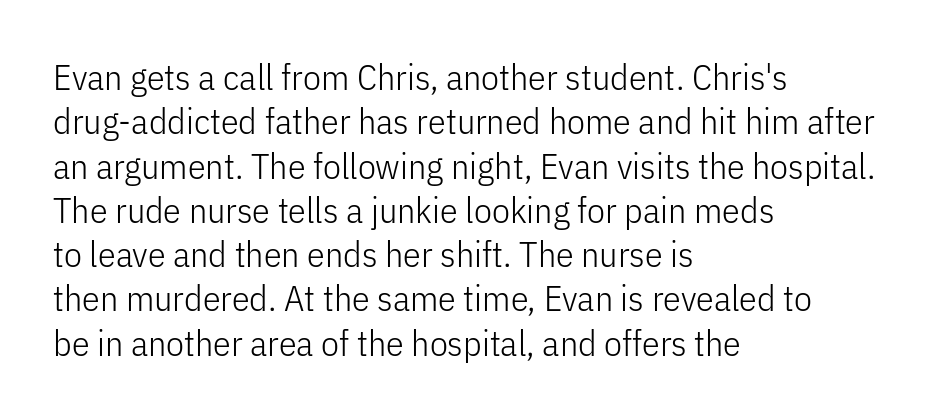
The image shows 36 px light, condensed sans-serif type, upright; set left-aligned, line spacing 1.23x, normal letter spacing, not underlined; low stroke contrast and a medium x-height.
